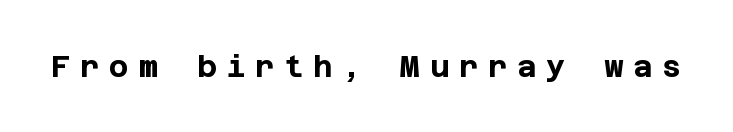
Q: Is the text bold? A: Yes.
Q: Is the text italic (slanted)? A: No, it is upright.
Q: Is the typeface a serif or a sans-serif typeface? A: Sans-serif.
Q: Is the text underlined? A: No.
Q: Is the spacing between letters normal or unusually wide? A: Unusually wide.
Q: Width (condensed, normal, or wide)? A: Normal.
Q: Stroke contrast? A: Low.
Q: x-height? A: Large.
